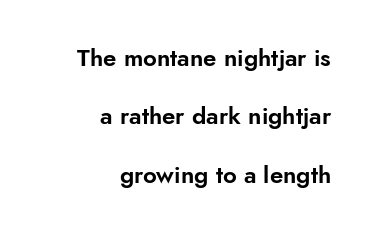
{"italic": "no", "underline": "no", "align": "right", "line_spacing": "loose", "line_spacing_ratio": 2.43, "letter_spacing": "normal", "letter_spacing_em": 0.0, "glyph_px": 24}
